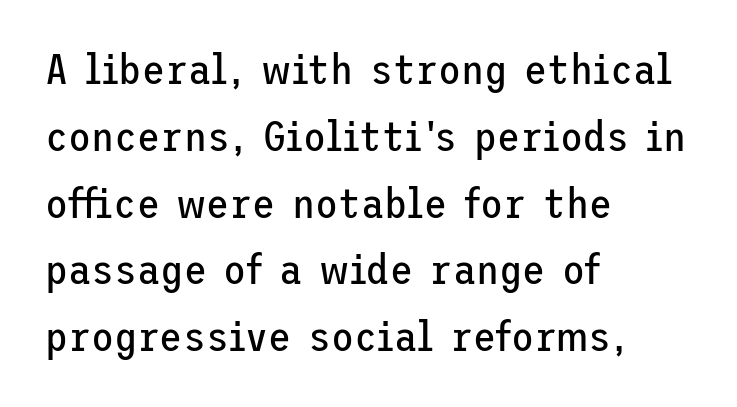
Caption: standard tracking, unaltered. Stroke mass is kept to a normal reading level or below. The lines in this sample share a left origin and differ only in where they stop. If you measured baseline to baseline, you'd find a middling distance. Stroke terminals: plain, sans-serif. A clean baseline with only descenders dipping below it.
